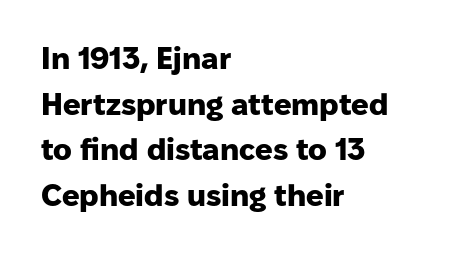
{"serif": "no", "italic": "no", "bold": "yes", "weight": "heavy", "width": "normal", "stroke_contrast": "low", "x_height": "medium", "monospaced": "no", "underline": "no", "align": "left", "line_spacing": "normal", "line_spacing_ratio": 1.47, "letter_spacing": "normal", "letter_spacing_em": 0.0, "glyph_px": 31}
